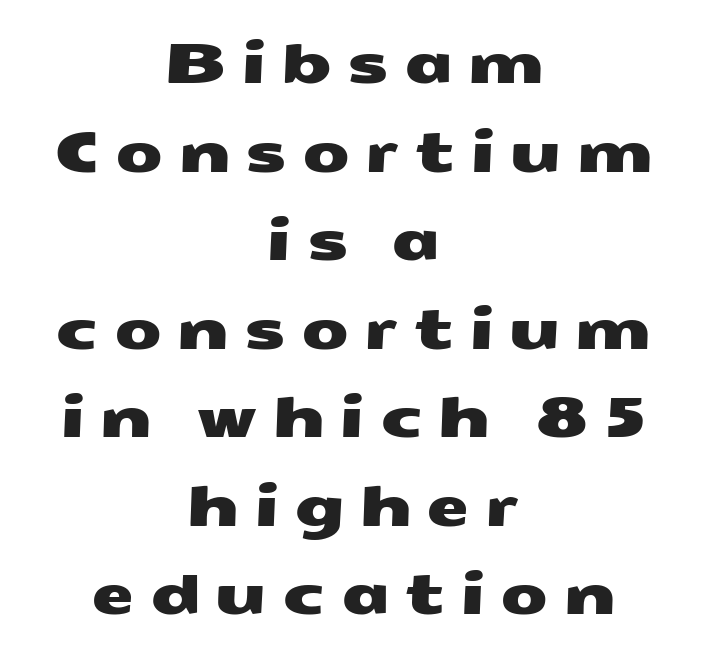
Q: Is the typeface a serif or a sans-serif typeface? A: Sans-serif.
Q: Is the text underlined? A: No.
Q: How is the paragraph aligned? A: Centered.
Q: Is the spacing between letters normal or unusually wide? A: Unusually wide.
Q: Is the spacing between lines tight, normal or loose? A: Normal.
Q: Width (condensed, normal, or wide)? A: Wide.
Q: Stroke contrast? A: Medium.
Q: x-height? A: Medium.
Q: Monospaced? A: No.
